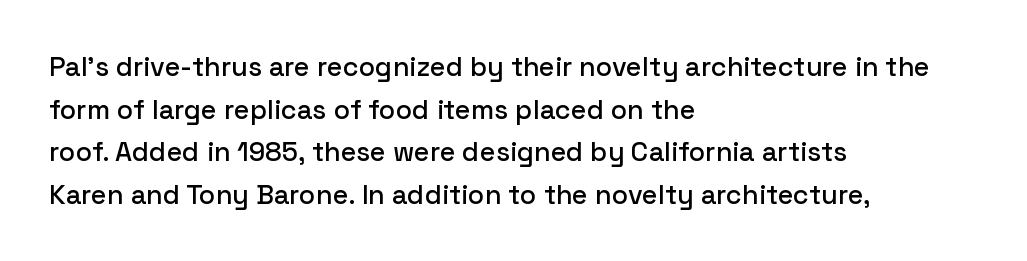
The words here are not underlined. Upright lettering throughout. This rendering leaves character spacing at its baseline value. These lines stack with their left ends in a neat column. Vertical spacing — default.
